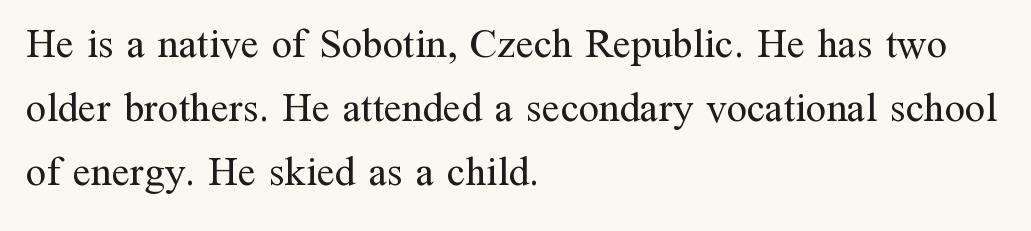
Q: Is the text bold? A: No.
Q: Is the text italic (slanted)? A: No, it is upright.
Q: Is the typeface a serif or a sans-serif typeface? A: Serif.
Q: Is the text underlined? A: No.
Q: How is the paragraph aligned? A: Left-aligned.
Q: Is the spacing between letters normal or unusually wide? A: Normal.
Q: Is the spacing between lines tight, normal or loose? A: Normal.
Q: Width (condensed, normal, or wide)? A: Normal.
Q: Stroke contrast? A: Medium.
Q: x-height? A: Medium.
Q: Monospaced? A: No.
